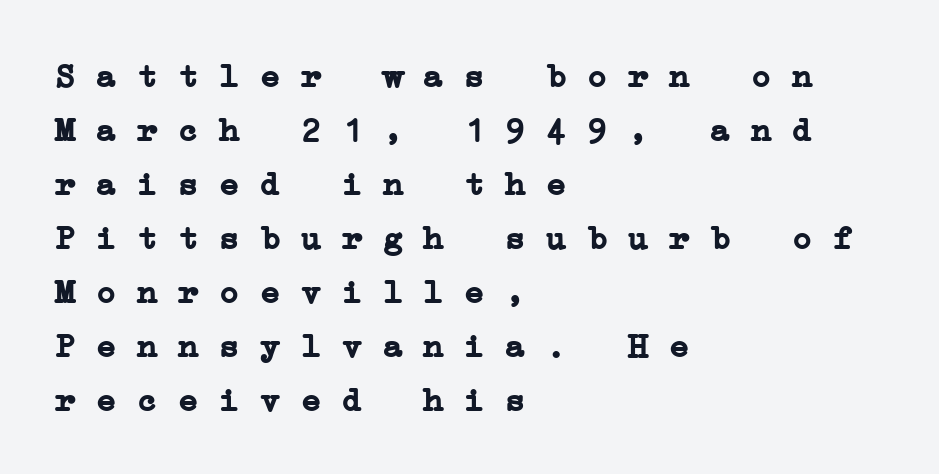
Q: Is the text bold? A: Yes.
Q: Is the typeface a serif or a sans-serif typeface? A: Serif.
Q: Is the text underlined? A: No.
Q: How is the paragraph aligned? A: Left-aligned.
Q: Is the spacing between letters normal or unusually wide? A: Normal.
Q: Is the spacing between lines tight, normal or loose? A: Normal.
Q: Width (condensed, normal, or wide)? A: Wide.
Q: Stroke contrast? A: Low.
Q: x-height? A: Medium.
Q: Monospaced? A: Yes.
